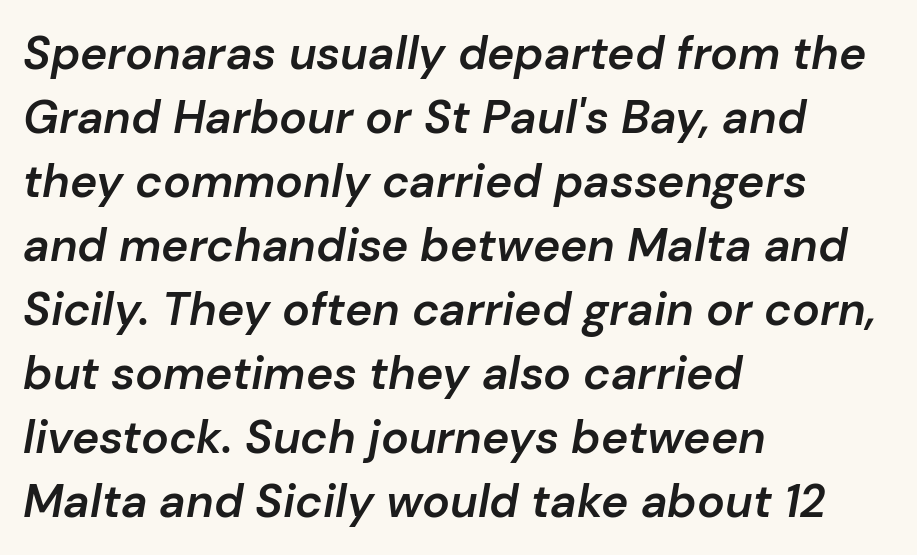
Q: Is the text bold? A: Semi-bold.
Q: Is the text italic (slanted)? A: Yes, it leans right by about 10 degrees.
Q: Is the text underlined? A: No.
Q: How is the paragraph aligned? A: Left-aligned.
Q: Is the spacing between letters normal or unusually wide? A: Normal.
Q: Is the spacing between lines tight, normal or loose? A: Normal.
Q: Width (condensed, normal, or wide)? A: Normal.
Q: Stroke contrast? A: Low.
Q: x-height? A: Medium.
Q: Monospaced? A: No.
